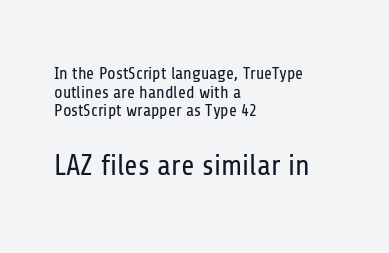
The image shows 29 px regular-weight, condensed sans-serif type, upright; set left-aligned, tight line spacing (1.1x), normal letter spacing, not underlined; the second (bottom) block is 1.71x larger; low stroke contrast and a medium x-height.
